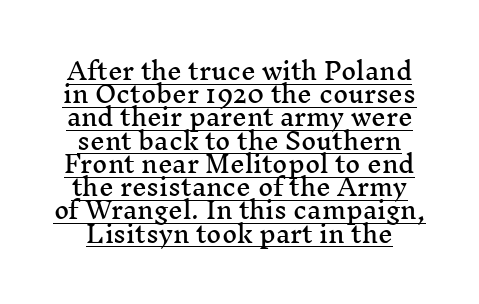
Q: Is the text italic (slanted)? A: No, it is upright.
Q: Is the text underlined? A: Yes.
Q: How is the paragraph aligned? A: Centered.
Q: Is the spacing between letters normal or unusually wide? A: Normal.
Q: Is the spacing between lines tight, normal or loose? A: Tight.
